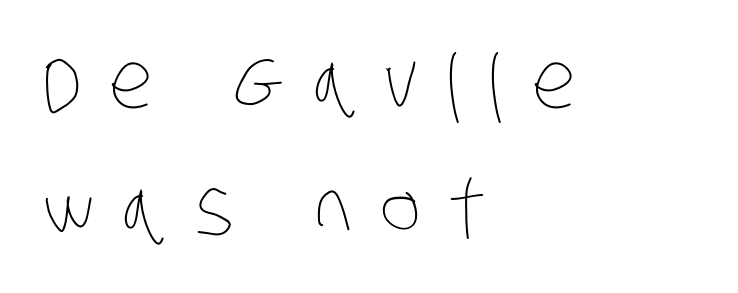
Q: Is the text bold? A: No.
Q: Is the text underlined? A: No.
Q: How is the paragraph aligned? A: Left-aligned.
Q: Is the spacing between letters normal or unusually wide? A: Unusually wide.
Q: Is the spacing between lines tight, normal or loose? A: Normal.
Q: Width (condensed, normal, or wide)? A: Condensed.
Q: Stroke contrast? A: Low.
Q: x-height? A: Large.
Q: Monospaced? A: No.
